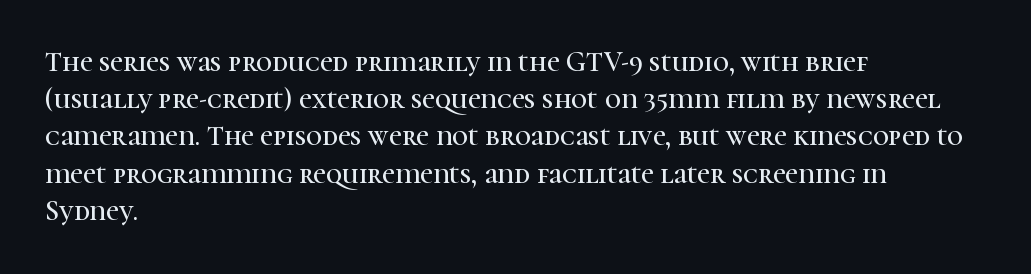
Q: Is the text italic (slanted)? A: No, it is upright.
Q: Is the typeface a serif or a sans-serif typeface? A: Serif.
Q: Is the text underlined? A: No.
Q: How is the paragraph aligned? A: Left-aligned.
Q: Is the spacing between letters normal or unusually wide? A: Normal.
Q: Is the spacing between lines tight, normal or loose? A: Normal.
Q: Width (condensed, normal, or wide)? A: Normal.
Q: Stroke contrast? A: High.
Q: x-height? A: Medium.
Q: Monospaced? A: No.
